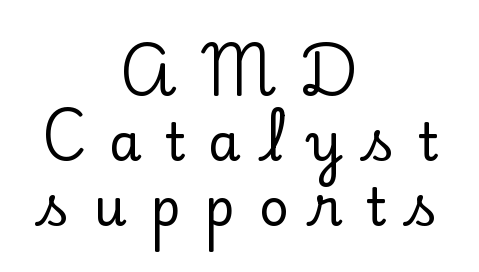
Q: Is the text italic (slanted)? A: No, it is upright.
Q: Is the typeface a serif or a sans-serif typeface? A: Serif.
Q: Is the text underlined? A: No.
Q: How is the paragraph aligned? A: Centered.
Q: Is the spacing between letters normal or unusually wide? A: Unusually wide.
Q: Is the spacing between lines tight, normal or loose? A: Normal.
Q: Width (condensed, normal, or wide)? A: Normal.
Q: Stroke contrast? A: Low.
Q: x-height? A: Small.
Q: Monospaced? A: No.
